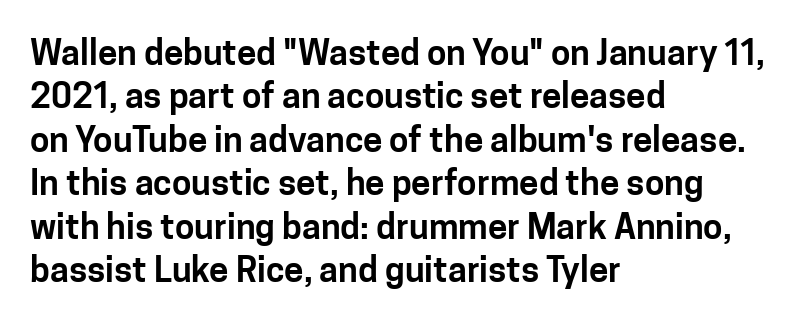
Q: Is the text italic (slanted)? A: No, it is upright.
Q: Is the typeface a serif or a sans-serif typeface? A: Sans-serif.
Q: Is the text underlined? A: No.
Q: How is the paragraph aligned? A: Left-aligned.
Q: Is the spacing between letters normal or unusually wide? A: Normal.
Q: Width (condensed, normal, or wide)? A: Normal.
Q: Stroke contrast? A: Low.
Q: x-height? A: Medium.
Q: Monospaced? A: No.
